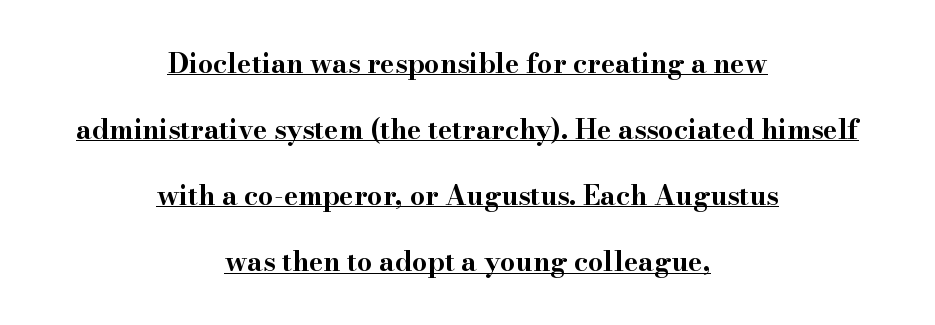
{"italic": "no", "bold": "yes", "underline": "yes", "align": "center", "line_spacing": "loose", "line_spacing_ratio": 2.45, "letter_spacing": "normal", "letter_spacing_em": 0.0, "glyph_px": 27}
